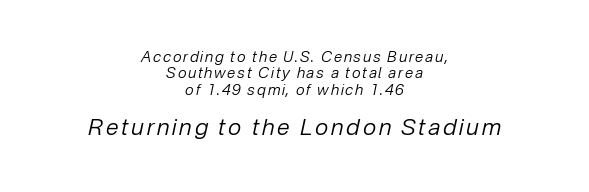
{"italic": "yes", "lean": "right", "slant_degrees": 12, "bold": "no", "underline": "no", "align": "center", "line_spacing": "tight", "line_spacing_ratio": 1.09, "larger_block": "second", "size_ratio": 1.53, "glyph_px": 23}
